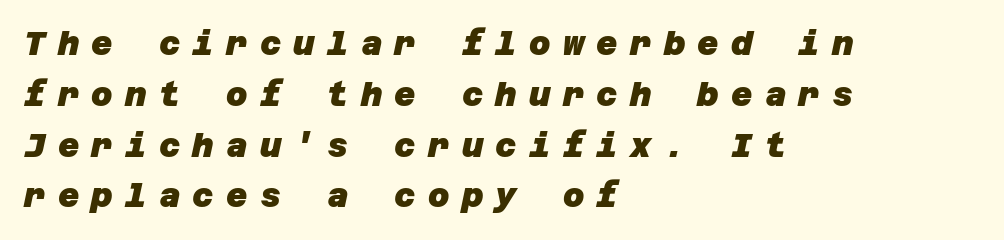
Q: Is the text bold? A: Yes.
Q: Is the typeface a serif or a sans-serif typeface? A: Sans-serif.
Q: Is the text underlined? A: No.
Q: How is the paragraph aligned? A: Left-aligned.
Q: Is the spacing between letters normal or unusually wide? A: Unusually wide.
Q: Is the spacing between lines tight, normal or loose? A: Normal.
Q: Width (condensed, normal, or wide)? A: Normal.
Q: Stroke contrast? A: Low.
Q: x-height? A: Large.
